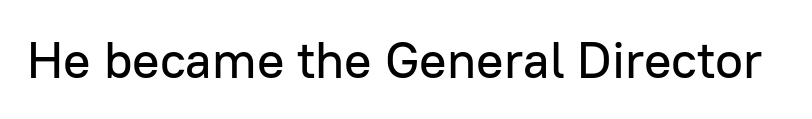
The image shows 51 px sans-serif type, upright; set normal letter spacing, not underlined; low stroke contrast and a medium x-height.
